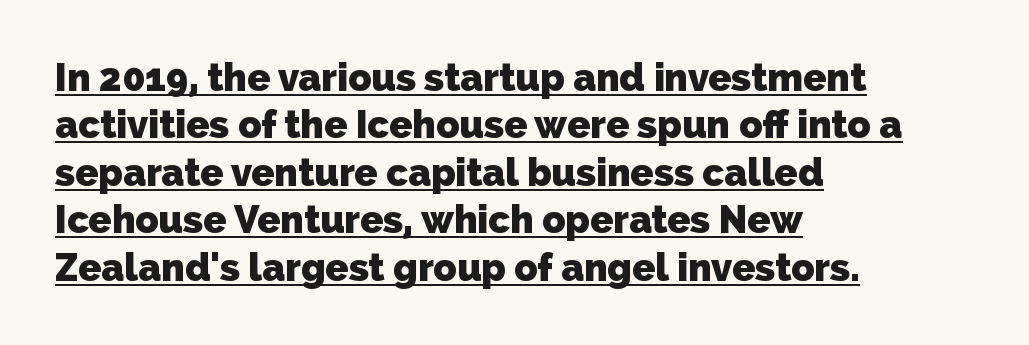
{"serif": "no", "bold": "yes", "weight": "heavy", "width": "normal", "stroke_contrast": "low", "x_height": "medium", "monospaced": "no", "underline": "yes", "align": "left", "line_spacing": "normal", "line_spacing_ratio": 1.25, "letter_spacing": "normal", "letter_spacing_em": 0.0, "glyph_px": 38}
